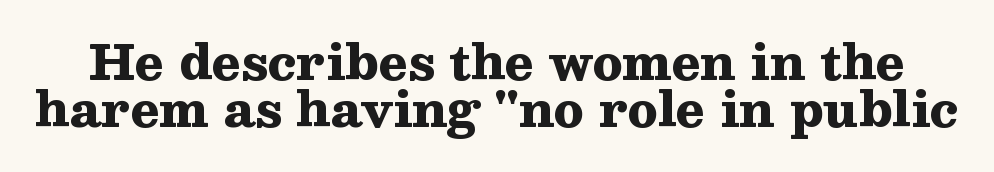
{"serif": "yes", "italic": "no", "bold": "yes", "weight": "heavy", "width": "wide", "stroke_contrast": "medium", "x_height": "medium", "monospaced": "no", "underline": "no", "line_spacing": "tight", "line_spacing_ratio": 0.98, "letter_spacing": "normal", "letter_spacing_em": 0.0, "glyph_px": 48}
